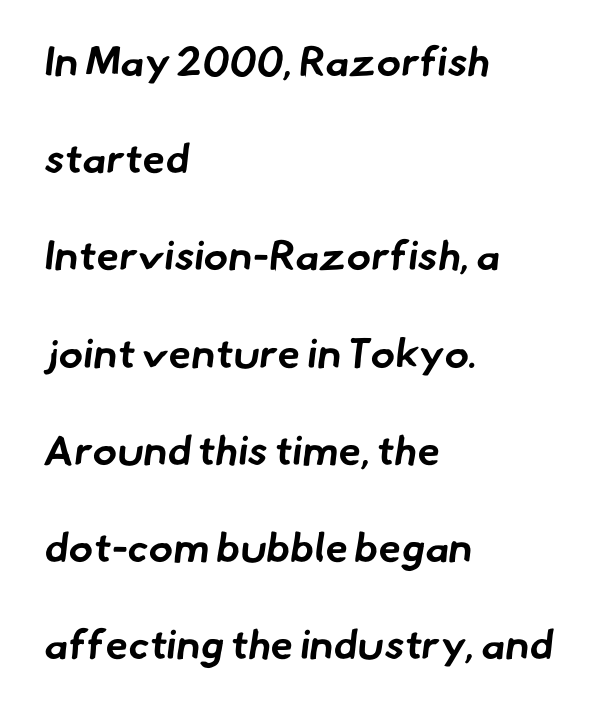
Q: Is the text bold? A: Yes.
Q: Is the typeface a serif or a sans-serif typeface? A: Sans-serif.
Q: Is the text underlined? A: No.
Q: How is the paragraph aligned? A: Left-aligned.
Q: Is the spacing between letters normal or unusually wide? A: Normal.
Q: Is the spacing between lines tight, normal or loose? A: Loose.
Q: Width (condensed, normal, or wide)? A: Normal.
Q: Stroke contrast? A: Low.
Q: x-height? A: Small.
Q: Monospaced? A: No.
